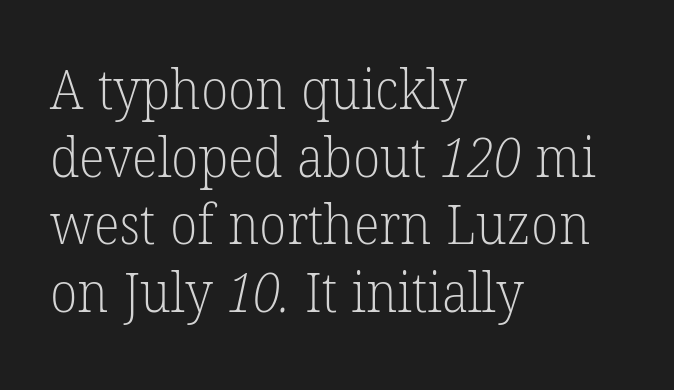
Q: Is the text bold? A: No.
Q: Is the typeface a serif or a sans-serif typeface? A: Serif.
Q: Is the text underlined? A: No.
Q: How is the paragraph aligned? A: Left-aligned.
Q: Is the spacing between letters normal or unusually wide? A: Normal.
Q: Width (condensed, normal, or wide)? A: Normal.
Q: Stroke contrast? A: Low.
Q: x-height? A: Medium.
Q: Monospaced? A: No.
